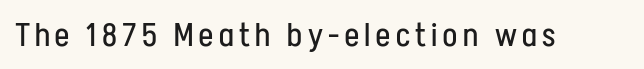
The image shows 33 px regular-weight, condensed sans-serif type, upright; set not underlined; low stroke contrast and a medium x-height.
